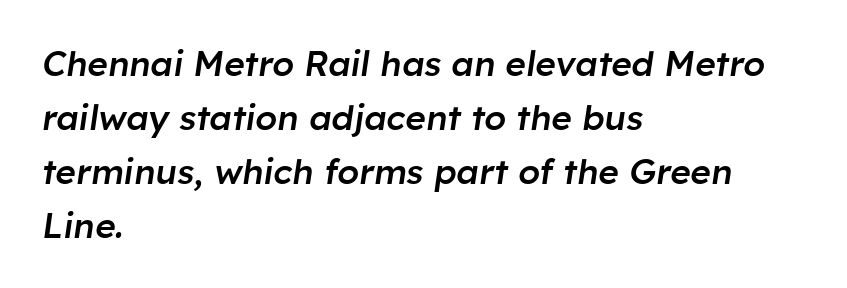
Q: Is the text bold? A: Semi-bold.
Q: Is the text italic (slanted)? A: Yes, it leans right by about 8 degrees.
Q: Is the text underlined? A: No.
Q: How is the paragraph aligned? A: Left-aligned.
Q: Is the spacing between letters normal or unusually wide? A: Normal.
Q: Is the spacing between lines tight, normal or loose? A: Normal.
Q: Width (condensed, normal, or wide)? A: Normal.
Q: Stroke contrast? A: Low.
Q: x-height? A: Medium.
Q: Monospaced? A: No.
